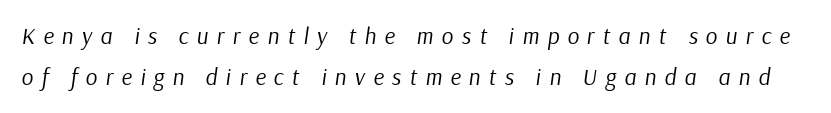
Q: Is the text bold? A: No.
Q: Is the text italic (slanted)? A: Yes, it leans right by about 9 degrees.
Q: Is the text underlined? A: No.
Q: Is the spacing between letters normal or unusually wide? A: Unusually wide.
